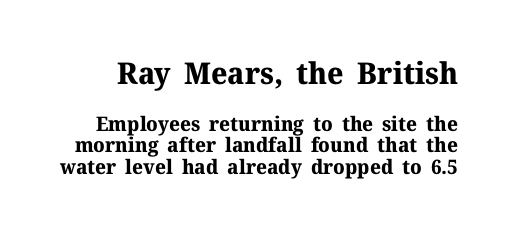
Does extra space separate the letters? No, they use regular spacing. The glyphs have the mass of a bold cut. Is this a fixed-width face? No — the glyphs have proportional, varying widths. The strip under each line holds only bare page.
